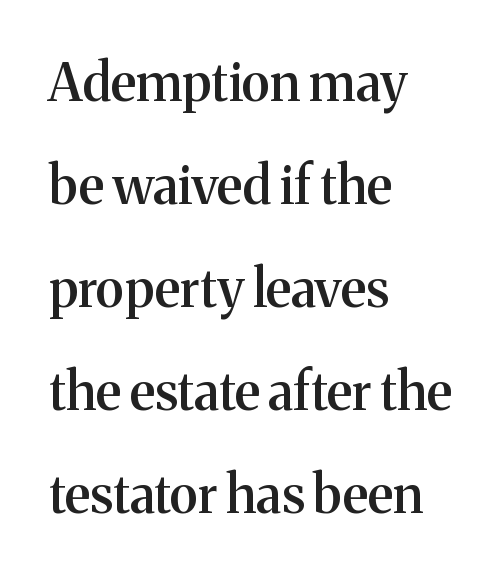
Q: Is the text bold? A: Semi-bold.
Q: Is the text italic (slanted)? A: No, it is upright.
Q: Is the typeface a serif or a sans-serif typeface? A: Serif.
Q: Is the text underlined? A: No.
Q: How is the paragraph aligned? A: Left-aligned.
Q: Is the spacing between letters normal or unusually wide? A: Normal.
Q: Is the spacing between lines tight, normal or loose? A: Loose.
Q: Width (condensed, normal, or wide)? A: Normal.
Q: Stroke contrast? A: Medium.
Q: x-height? A: Medium.
Q: Monospaced? A: No.
